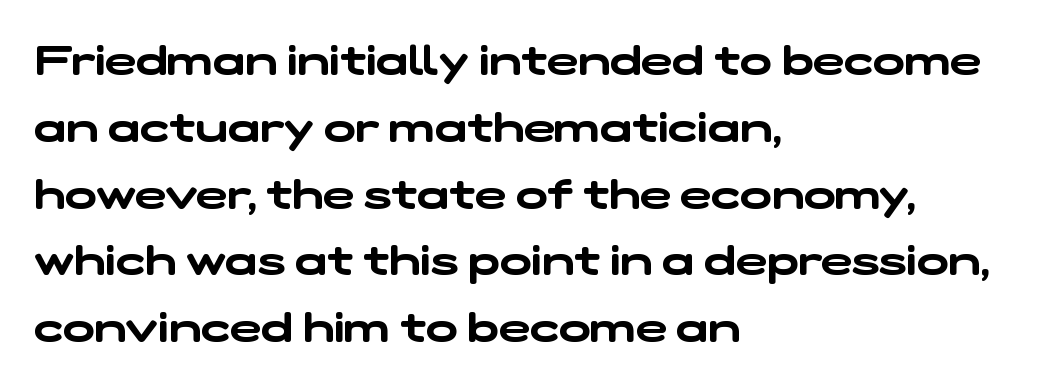
Q: Is the typeface a serif or a sans-serif typeface? A: Sans-serif.
Q: Is the text underlined? A: No.
Q: How is the paragraph aligned? A: Left-aligned.
Q: Is the spacing between letters normal or unusually wide? A: Normal.
Q: Is the spacing between lines tight, normal or loose? A: Normal.
Q: Width (condensed, normal, or wide)? A: Wide.
Q: Stroke contrast? A: Low.
Q: x-height? A: Medium.
Q: Monospaced? A: No.
